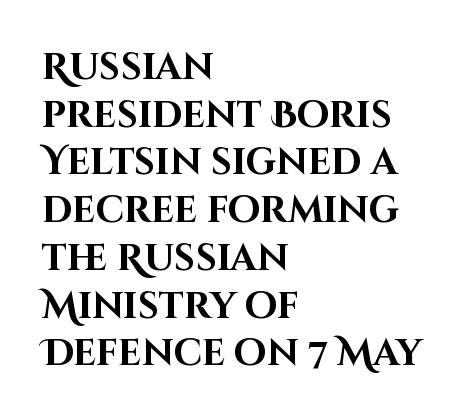
You'd pick this weight for a headline — it's a proper bold. The face used here is proportionally spaced, like ordinary book or web type. Does the leading feel generous? No, just average. Check under the words: just untouched page. A classic flush-left, rag-right setting is used for this passage. Designer's note — italics off, roman on.
